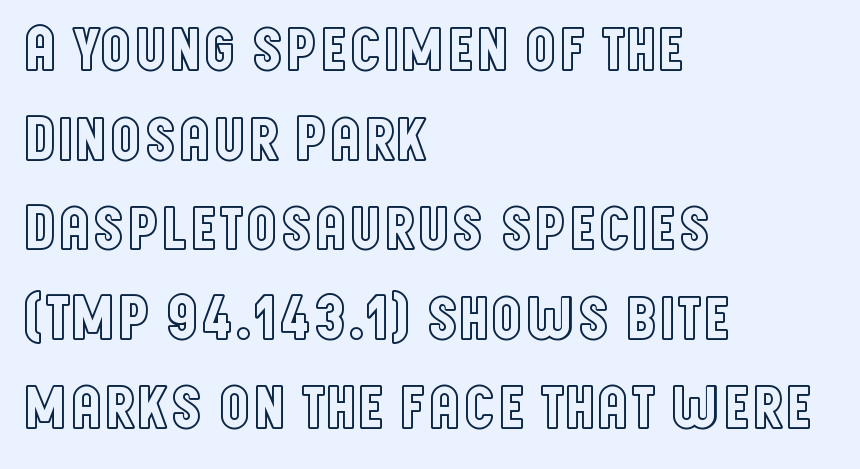
The image shows 64 px condensed type, upright; set left-aligned, normal line spacing (1.4x), normal letter spacing, not underlined; a large x-height.
